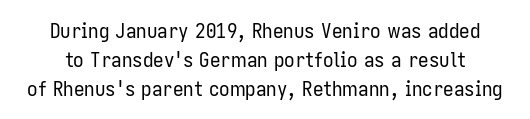
{"italic": "no", "bold": "no", "underline": "no", "line_spacing": "normal", "line_spacing_ratio": 1.38, "letter_spacing": "normal", "letter_spacing_em": 0.0, "glyph_px": 21}
